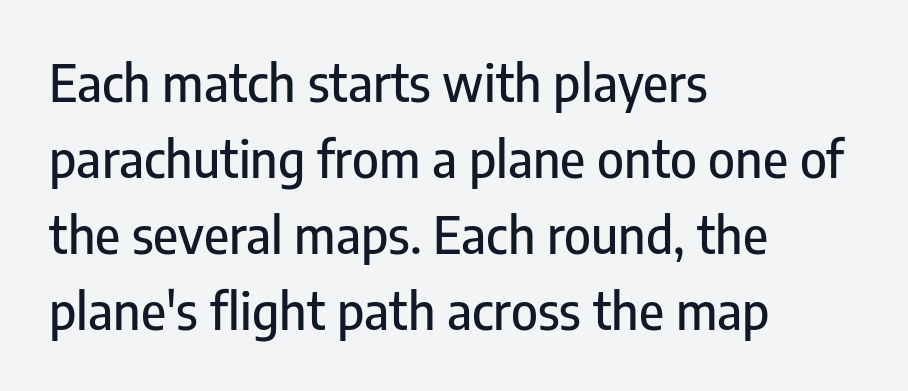
Q: Is the text italic (slanted)? A: No, it is upright.
Q: Is the typeface a serif or a sans-serif typeface? A: Sans-serif.
Q: Is the text underlined? A: No.
Q: How is the paragraph aligned? A: Left-aligned.
Q: Is the spacing between letters normal or unusually wide? A: Normal.
Q: Is the spacing between lines tight, normal or loose? A: Normal.
Q: Width (condensed, normal, or wide)? A: Condensed.
Q: Stroke contrast? A: Low.
Q: x-height? A: Medium.
Q: Monospaced? A: No.
